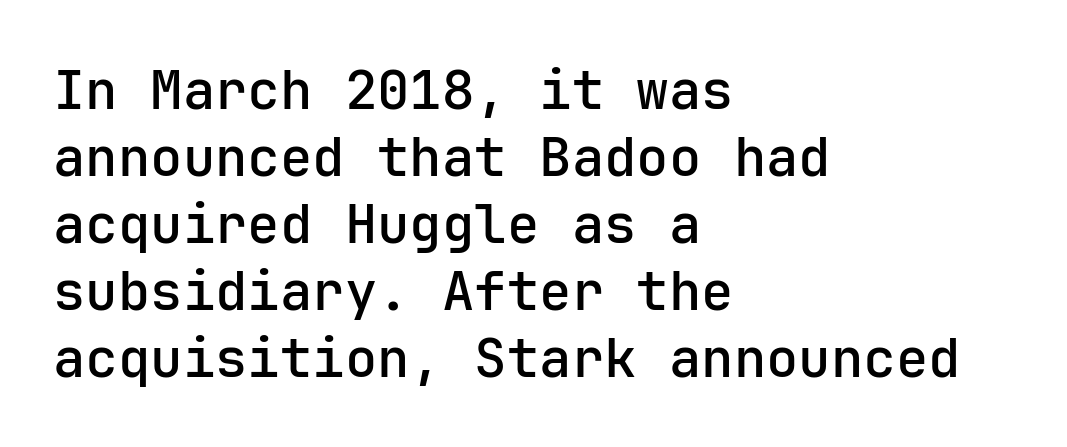
Q: Is the text italic (slanted)? A: No, it is upright.
Q: Is the typeface a serif or a sans-serif typeface? A: Sans-serif.
Q: Is the text underlined? A: No.
Q: How is the paragraph aligned? A: Left-aligned.
Q: Is the spacing between letters normal or unusually wide? A: Normal.
Q: Width (condensed, normal, or wide)? A: Normal.
Q: Stroke contrast? A: Low.
Q: x-height? A: Medium.
Q: Monospaced? A: Yes.
